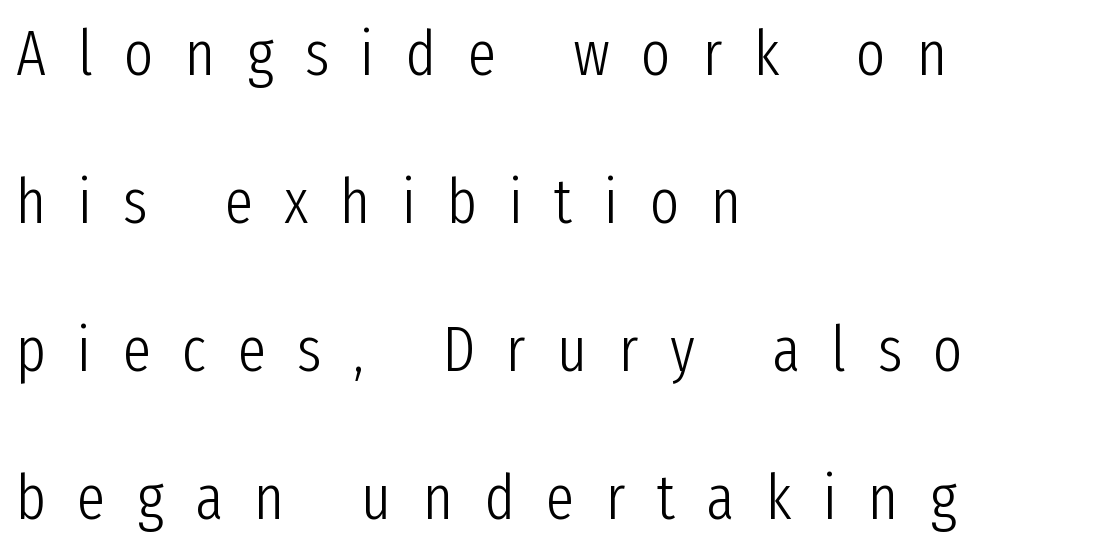
Q: Is the text bold? A: No.
Q: Is the text italic (slanted)? A: No, it is upright.
Q: Is the typeface a serif or a sans-serif typeface? A: Sans-serif.
Q: Is the text underlined? A: No.
Q: How is the paragraph aligned? A: Left-aligned.
Q: Is the spacing between letters normal or unusually wide? A: Unusually wide.
Q: Is the spacing between lines tight, normal or loose? A: Loose.
Q: Width (condensed, normal, or wide)? A: Condensed.
Q: Stroke contrast? A: Low.
Q: x-height? A: Medium.
Q: Monospaced? A: No.
